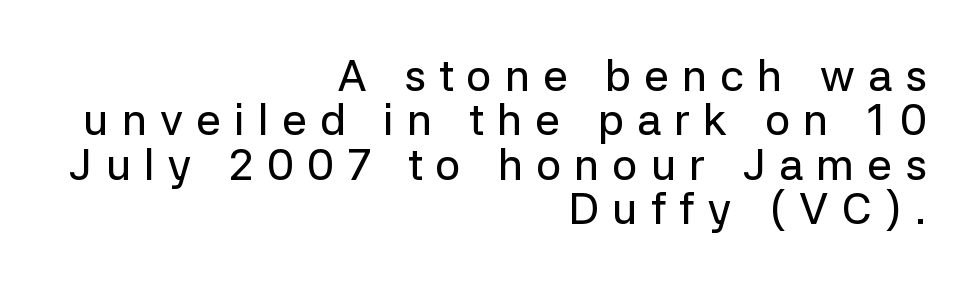
Glyph-to-glyph distance is far greater than everyday printed text. Descenders are the only things crossing below the line. Type style note: lacks serifs. These lines are set flush right with a ragged left edge. You could not count columns in this text — the font is proportionally spaced. These lines huddle together more closely than default settings would place them.
